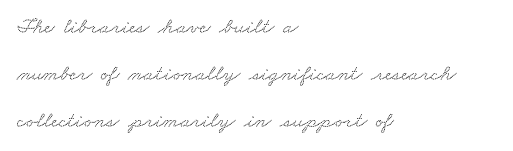
Between one letter and the next there's only the usual sliver of space. Whoever set this chose breathing room over compactness in the vertical rhythm. Is the block centered? No — it sits flush against the left margin. Descenders are the only things crossing below the line.
